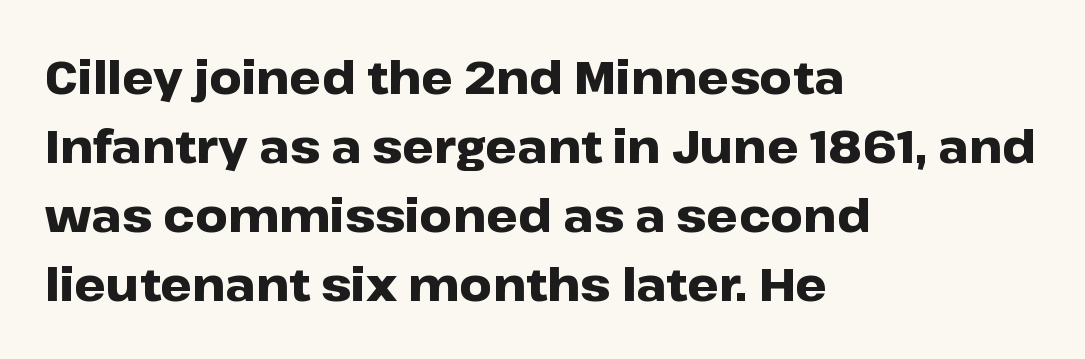
Students, note that the glyphs here touch the page at normal intervals. Proportional: the letters do not fall into vertical columns. Anything drawn beneath the words? Only blank space. You can tell from the bare stems that sans-serif type was used. Its strokes are broad and dark, the hallmark of bold type. Does the lettering tilt? It doesn't — this is upright.
